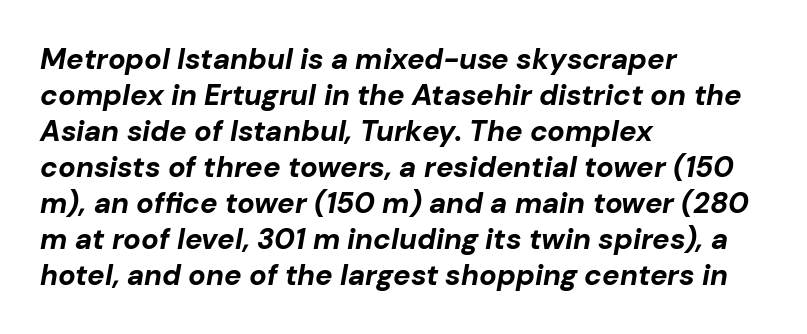
Q: Is the text bold? A: Yes.
Q: Is the text italic (slanted)? A: Yes, it leans right by about 10 degrees.
Q: Is the text underlined? A: No.
Q: How is the paragraph aligned? A: Left-aligned.
Q: Is the spacing between letters normal or unusually wide? A: Normal.
Q: Width (condensed, normal, or wide)? A: Normal.
Q: Stroke contrast? A: Low.
Q: x-height? A: Medium.
Q: Monospaced? A: No.
